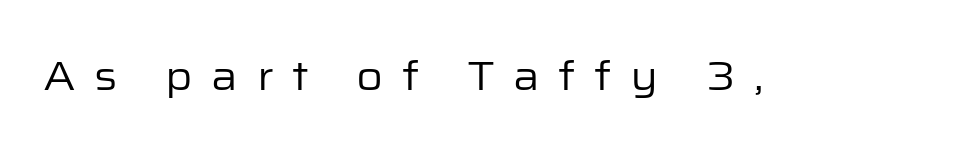
{"serif": "no", "italic": "no", "bold": "no", "weight": "regular", "width": "normal", "stroke_contrast": "low", "x_height": "medium", "monospaced": "no", "underline": "no", "letter_spacing": "wide", "letter_spacing_em": 0.45, "glyph_px": 41}
